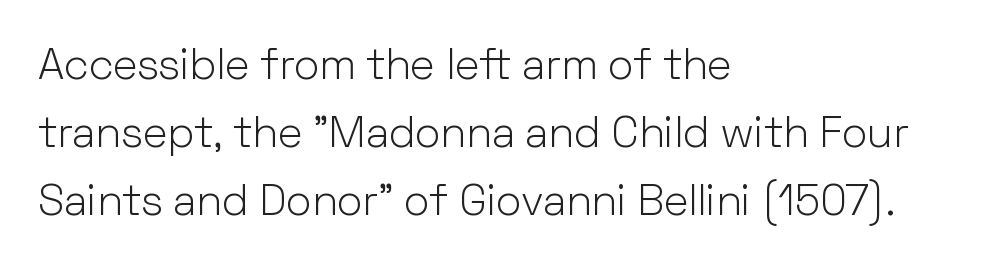
Evenly set lines give the paragraph a standard silhouette. Stroke thickness stays within the range of a standard reading face or lighter. Letters rest on an invisible, unmarked baseline. Unlike a traditional serif, this face leaves its strokes unadorned.
